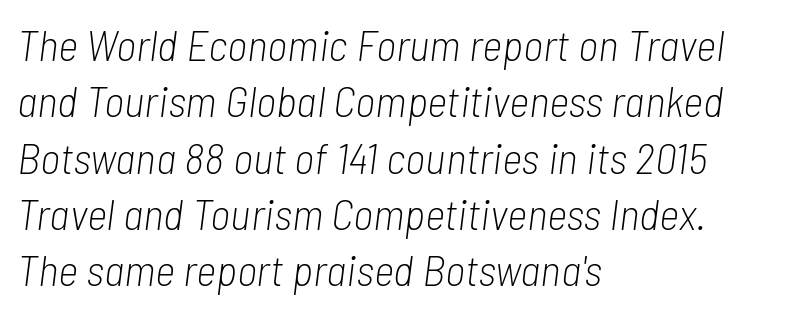
Regular leading. Note the varied advance widths — an 'i' is clearly narrower than an 'm'. Each line starts at the same left margin while the right side varies. There is no visible air inserted between adjacent glyphs.
